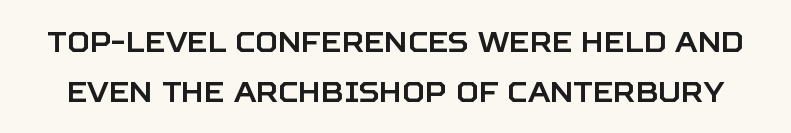
{"serif": "no", "italic": "no", "width": "normal", "stroke_contrast": "low", "x_height": "large", "monospaced": "no", "underline": "no", "line_spacing_ratio": 1.77, "letter_spacing": "normal", "letter_spacing_em": 0.0, "glyph_px": 28}
